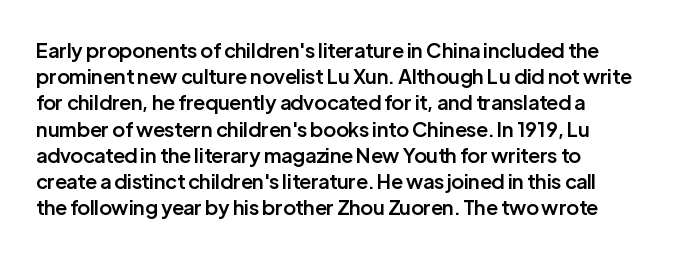
{"italic": "no", "bold": "semi", "underline": "no", "line_spacing": "normal", "line_spacing_ratio": 1.31, "letter_spacing": "normal", "letter_spacing_em": 0.0, "glyph_px": 20}
